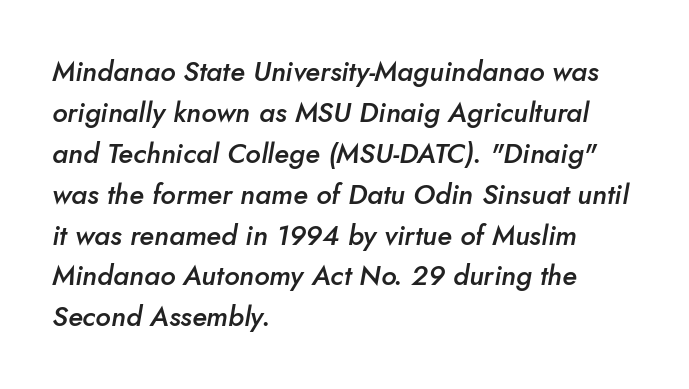
{"italic": "yes", "lean": "right", "slant_degrees": 10, "bold": "semi", "weight": "semibold", "width": "normal", "stroke_contrast": "low", "x_height": "small", "monospaced": "no", "underline": "no", "align": "left", "line_spacing": "normal", "line_spacing_ratio": 1.46, "letter_spacing": "normal", "letter_spacing_em": 0.0, "glyph_px": 28}
